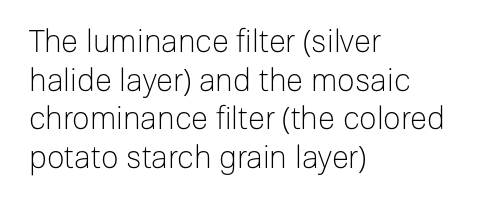
{"serif": "no", "italic": "no", "bold": "no", "weight": "light", "width": "normal", "stroke_contrast": "low", "x_height": "medium", "monospaced": "no", "underline": "no", "align": "left", "line_spacing": "normal", "line_spacing_ratio": 1.25, "letter_spacing": "normal", "letter_spacing_em": 0.0, "glyph_px": 31}
